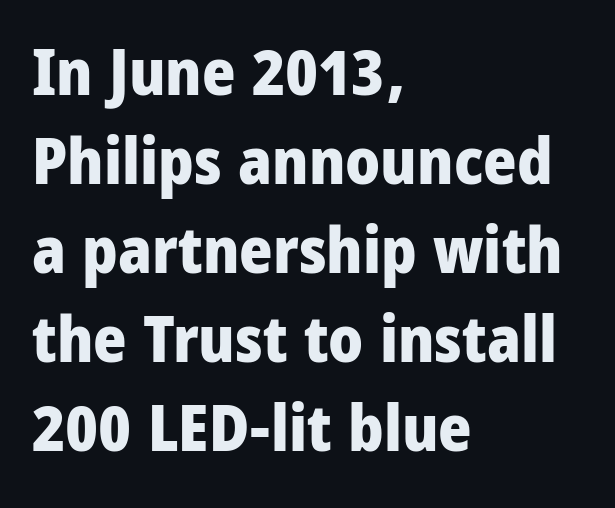
{"serif": "no", "italic": "no", "bold": "yes", "weight": "heavy", "width": "condensed", "stroke_contrast": "low", "x_height": "large", "monospaced": "no", "underline": "no", "align": "left", "line_spacing": "normal", "line_spacing_ratio": 1.39, "letter_spacing": "normal", "letter_spacing_em": 0.0, "glyph_px": 64}
